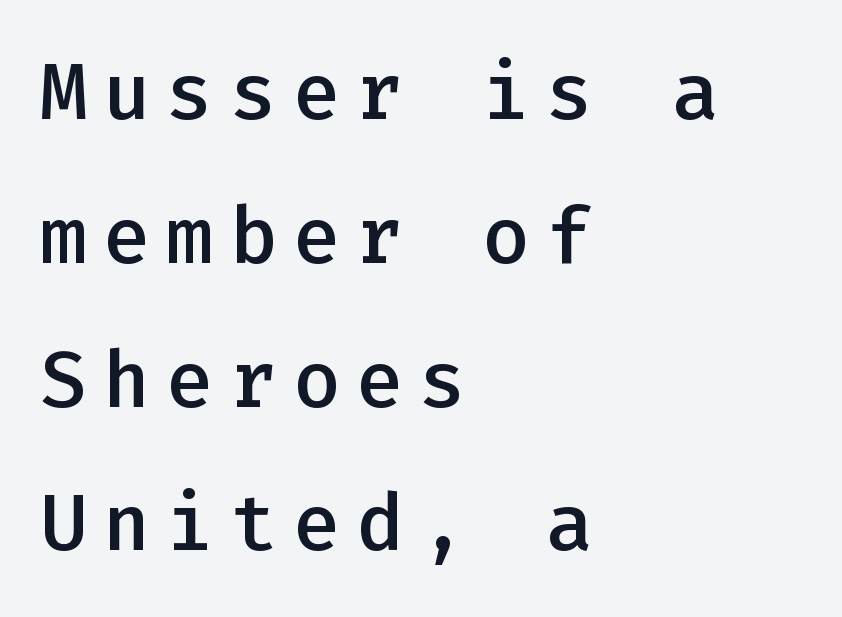
{"serif": "no", "italic": "no", "bold": "semi", "weight": "semibold", "width": "normal", "stroke_contrast": "low", "x_height": "medium", "monospaced": "yes", "underline": "no", "align": "left", "line_spacing_ratio": 1.82, "letter_spacing": "wide", "letter_spacing_em": 0.2, "glyph_px": 79}
